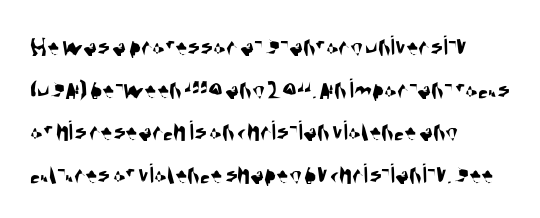
This is sans-serif lettering, the kind often seen on screens and signage. Bare-footed words on every line. The typesetter chose a ragged-right arrangement here. Varying glyph widths throughout — classic text-font behaviour.
